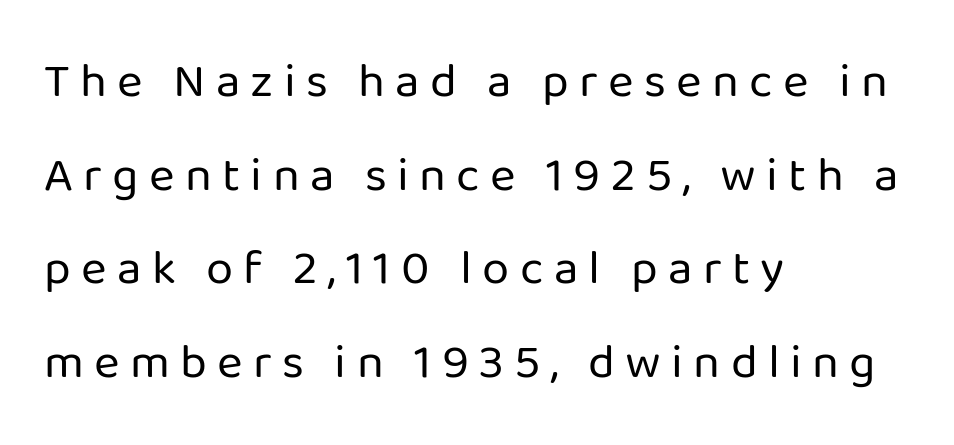
Q: Is the text bold? A: No.
Q: Is the text italic (slanted)? A: No, it is upright.
Q: Is the typeface a serif or a sans-serif typeface? A: Sans-serif.
Q: Is the text underlined? A: No.
Q: How is the paragraph aligned? A: Left-aligned.
Q: Is the spacing between letters normal or unusually wide? A: Unusually wide.
Q: Is the spacing between lines tight, normal or loose? A: Loose.
Q: Width (condensed, normal, or wide)? A: Normal.
Q: Stroke contrast? A: Low.
Q: x-height? A: Medium.
Q: Monospaced? A: No.
